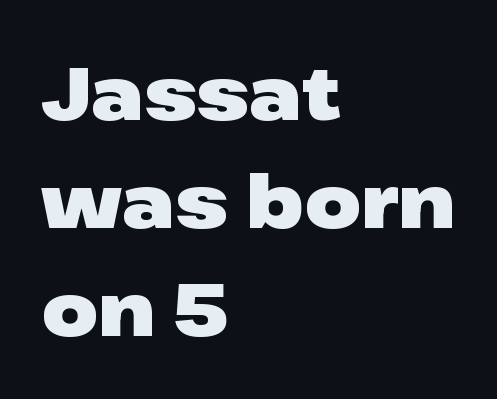
{"serif": "no", "italic": "no", "bold": "yes", "weight": "heavy", "width": "wide", "stroke_contrast": "low", "x_height": "medium", "monospaced": "no", "underline": "no", "align": "left", "line_spacing": "normal", "line_spacing_ratio": 1.48, "letter_spacing": "normal", "letter_spacing_em": 0.0, "glyph_px": 73}
